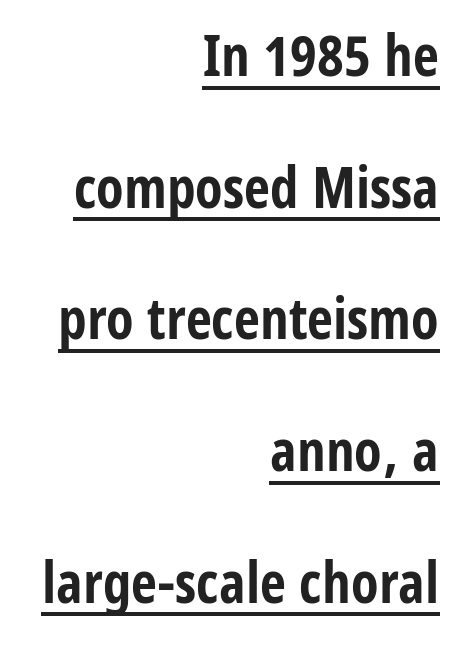
Q: Is the text bold? A: Yes.
Q: Is the text italic (slanted)? A: No, it is upright.
Q: Is the typeface a serif or a sans-serif typeface? A: Sans-serif.
Q: Is the text underlined? A: Yes.
Q: How is the paragraph aligned? A: Right-aligned.
Q: Is the spacing between letters normal or unusually wide? A: Normal.
Q: Is the spacing between lines tight, normal or loose? A: Loose.
Q: Width (condensed, normal, or wide)? A: Condensed.
Q: Stroke contrast? A: Low.
Q: x-height? A: Large.
Q: Monospaced? A: No.
